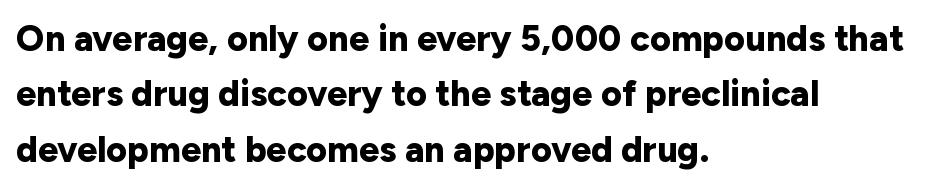
{"serif": "no", "italic": "no", "bold": "yes", "weight": "bold", "width": "normal", "stroke_contrast": "low", "x_height": "medium", "monospaced": "no", "underline": "no", "align": "left", "line_spacing": "normal", "line_spacing_ratio": 1.54, "letter_spacing": "normal", "letter_spacing_em": 0.0, "glyph_px": 36}
